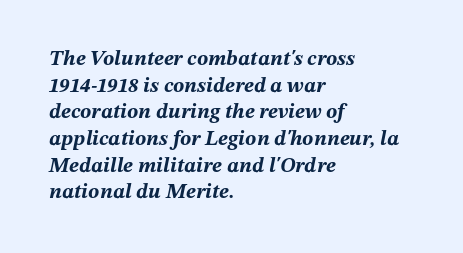
Q: Is the text bold? A: Yes.
Q: Is the text italic (slanted)? A: Yes, it leans right by about 12 degrees.
Q: Is the text underlined? A: No.
Q: How is the paragraph aligned? A: Left-aligned.
Q: Is the spacing between letters normal or unusually wide? A: Normal.
Q: Is the spacing between lines tight, normal or loose? A: Normal.
